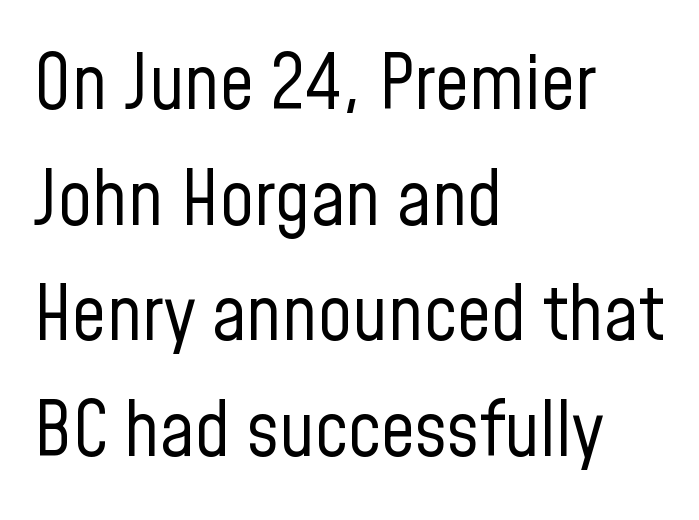
{"serif": "no", "italic": "no", "bold": "no", "weight": "regular", "width": "condensed", "stroke_contrast": "low", "x_height": "medium", "monospaced": "no", "underline": "no", "align": "left", "line_spacing": "normal", "line_spacing_ratio": 1.52, "letter_spacing": "normal", "letter_spacing_em": 0.0, "glyph_px": 76}
